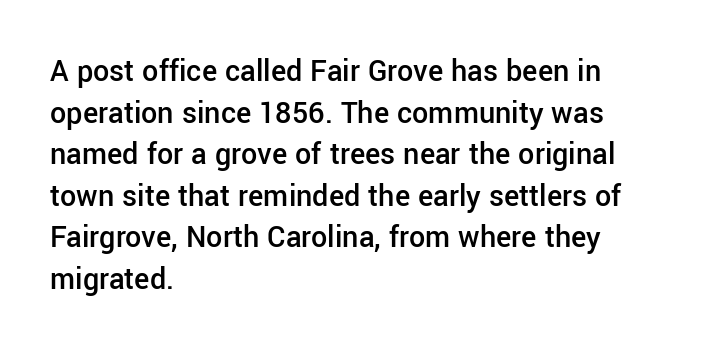
Q: Is the text bold? A: Semi-bold.
Q: Is the text italic (slanted)? A: No, it is upright.
Q: Is the typeface a serif or a sans-serif typeface? A: Sans-serif.
Q: Is the text underlined? A: No.
Q: How is the paragraph aligned? A: Left-aligned.
Q: Is the spacing between letters normal or unusually wide? A: Normal.
Q: Is the spacing between lines tight, normal or loose? A: Normal.
Q: Width (condensed, normal, or wide)? A: Normal.
Q: Stroke contrast? A: Low.
Q: x-height? A: Medium.
Q: Monospaced? A: No.
